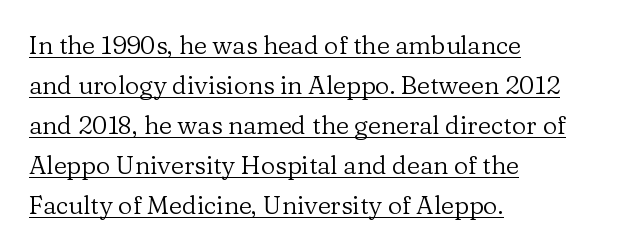
The rendering uses a moderate line-height, typical for paragraphs. What decoration does the sample have? An underline. Leftover space on each line is placed entirely after the last word. Posture: straight, roman, zero tilt. The tracking reads as untouched default to a designer's eye. Weight class: somewhere from thin through regular.
